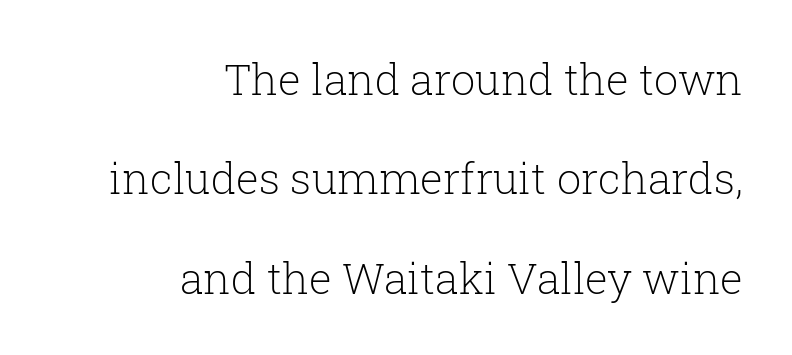
The image shows 43 px light serif type, upright; set right-aligned, loose line spacing (2.31x), normal letter spacing, not underlined; low stroke contrast and a medium x-height.
